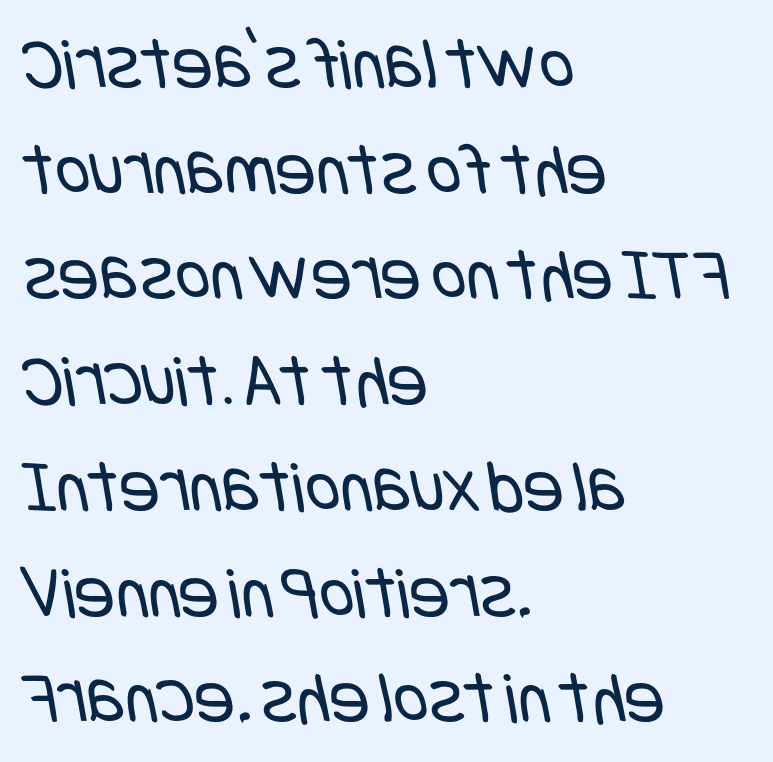
Is this a heavy cut? Hardly; it is regular or lighter. Observe the absence of serifs on each vertical stroke in this sample. Underline: absent. Nobody touched the tracking dial on this one.
